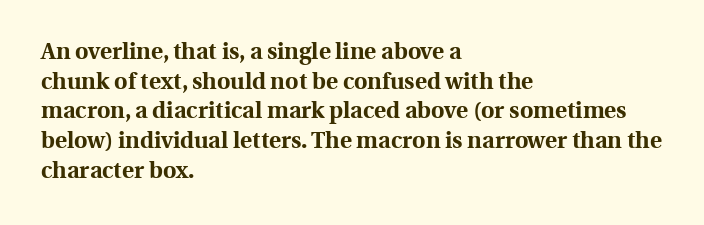
Q: Is the text bold? A: Yes.
Q: Is the text italic (slanted)? A: No, it is upright.
Q: Is the text underlined? A: No.
Q: How is the paragraph aligned? A: Left-aligned.
Q: Is the spacing between letters normal or unusually wide? A: Normal.
Q: Is the spacing between lines tight, normal or loose? A: Normal.
